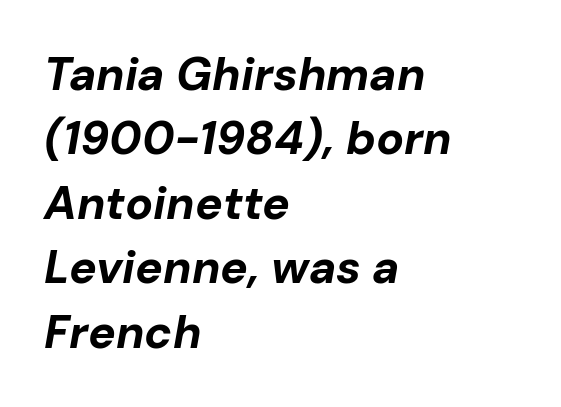
The image shows 46 px bold type, italic (leaning right); set left-aligned, normal line spacing (1.4x), normal letter spacing, not underlined; low stroke contrast and a medium x-height.
